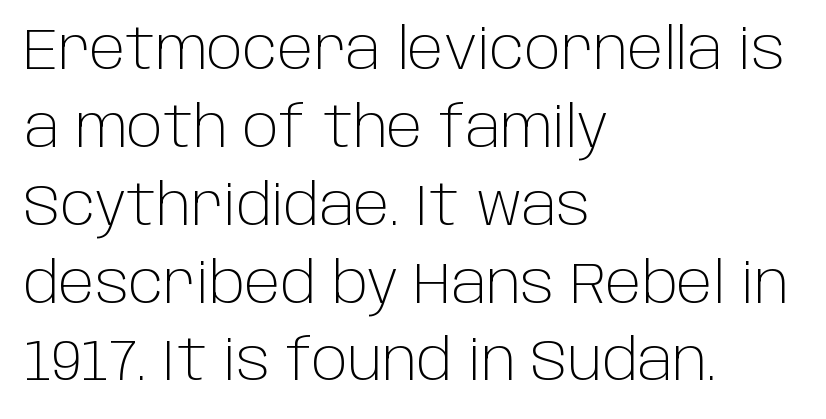
Weight: in the light-to-regular range. Lines of text with bare space underneath. The horizontal fit of the characters is conventional and even. Does the leading feel generous? No, just average. A student would call this left alignment; a typographer would say flush left, rag right. A typesetter would mark this as roman, not italic.
